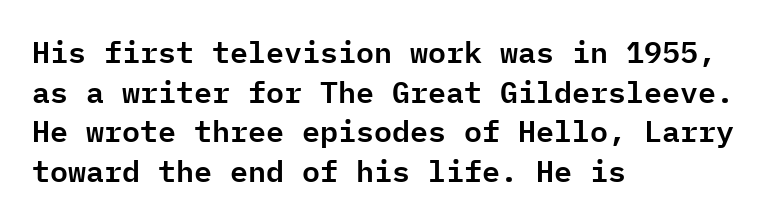
Q: Is the text italic (slanted)? A: No, it is upright.
Q: Is the typeface a serif or a sans-serif typeface? A: Sans-serif.
Q: Is the text underlined? A: No.
Q: How is the paragraph aligned? A: Left-aligned.
Q: Is the spacing between letters normal or unusually wide? A: Normal.
Q: Is the spacing between lines tight, normal or loose? A: Normal.
Q: Width (condensed, normal, or wide)? A: Normal.
Q: Stroke contrast? A: Low.
Q: x-height? A: Medium.
Q: Monospaced? A: Yes.
